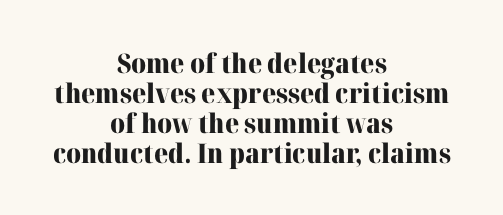
Here the glyphs are tracked normally, forming tight word shapes. Characters remain perfectly vertical along every line. Is there much room between lines? No — they nearly touch. Rule under the text: the space is simply empty. Horizontally, the lines are justified to the midpoint only.
